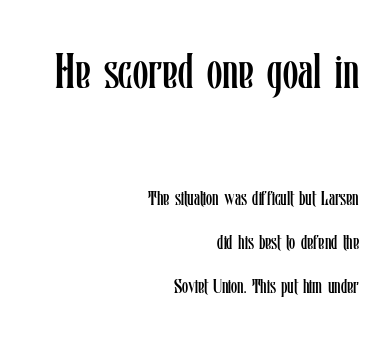
Q: Is the text bold? A: No.
Q: Is the text italic (slanted)? A: No, it is upright.
Q: Is the text underlined? A: No.
Q: How is the paragraph aligned? A: Right-aligned.
Q: Is the spacing between letters normal or unusually wide? A: Normal.
Q: Is the spacing between lines tight, normal or loose? A: Loose.
Q: Which block of text is set in a larger size, the first (top) or the second (bottom)? A: The first (top) one.
Q: Width (condensed, normal, or wide)? A: Condensed.
Q: Stroke contrast? A: Low.
Q: x-height? A: Medium.
Q: Monospaced? A: No.
